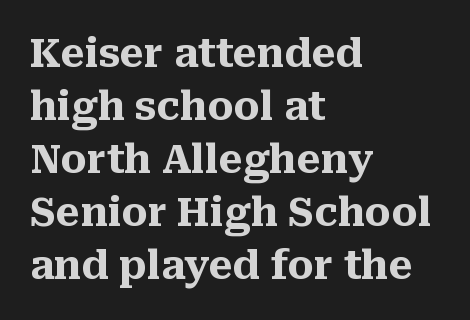
Q: Is the text bold? A: Yes.
Q: Is the text italic (slanted)? A: No, it is upright.
Q: Is the typeface a serif or a sans-serif typeface? A: Serif.
Q: Is the text underlined? A: No.
Q: How is the paragraph aligned? A: Left-aligned.
Q: Is the spacing between letters normal or unusually wide? A: Normal.
Q: Is the spacing between lines tight, normal or loose? A: Normal.
Q: Width (condensed, normal, or wide)? A: Normal.
Q: Stroke contrast? A: Medium.
Q: x-height? A: Medium.
Q: Monospaced? A: No.
